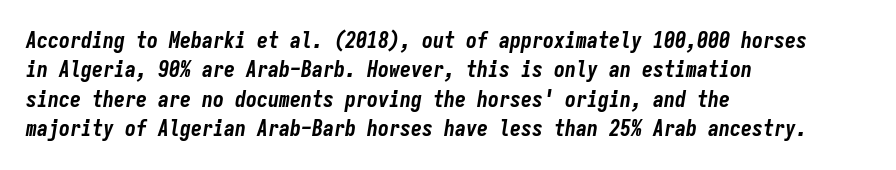
Q: Is the text bold? A: Yes.
Q: Is the text italic (slanted)? A: Yes, it leans right by about 9 degrees.
Q: Is the text underlined? A: No.
Q: How is the paragraph aligned? A: Left-aligned.
Q: Is the spacing between letters normal or unusually wide? A: Normal.
Q: Is the spacing between lines tight, normal or loose? A: Normal.
